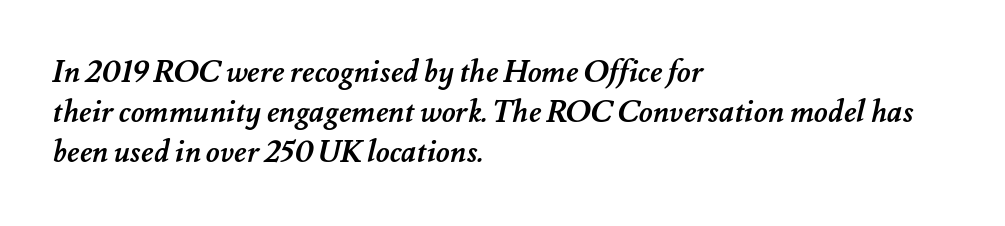
{"bold": "yes", "weight": "semibold", "width": "normal", "stroke_contrast": "medium", "x_height": "small", "monospaced": "no", "underline": "no", "align": "left", "line_spacing": "normal", "line_spacing_ratio": 1.33, "letter_spacing": "normal", "letter_spacing_em": 0.0, "glyph_px": 30}
